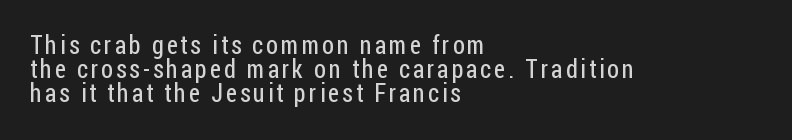
Check the space under the baseline: it is left empty. Stem width sits at or under what a default text font uses. In terms of posture, this sample is upright. The rendering anchors every line to the left-hand side.
